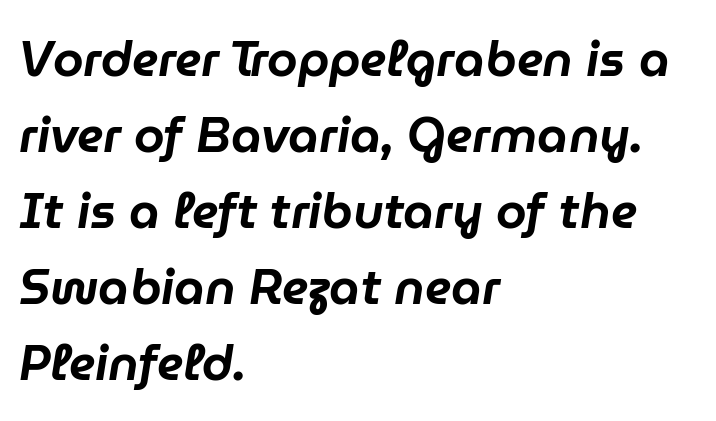
Each word holds together tightly as a unit, with standard inter-letter gaps. The line-height multiplier appears to be the usual default. Casual observation: everything's shoved over to the left. Proportional: the letters do not fall into vertical columns. The passage shown is not underscored anywhere. When letters slant like this, we call the style italic.
